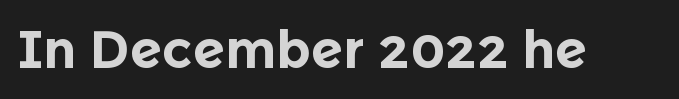
Q: Is the text bold? A: Yes.
Q: Is the text italic (slanted)? A: No, it is upright.
Q: Is the typeface a serif or a sans-serif typeface? A: Sans-serif.
Q: Is the text underlined? A: No.
Q: Is the spacing between letters normal or unusually wide? A: Normal.
Q: Width (condensed, normal, or wide)? A: Normal.
Q: x-height? A: Medium.
Q: Monospaced? A: No.
